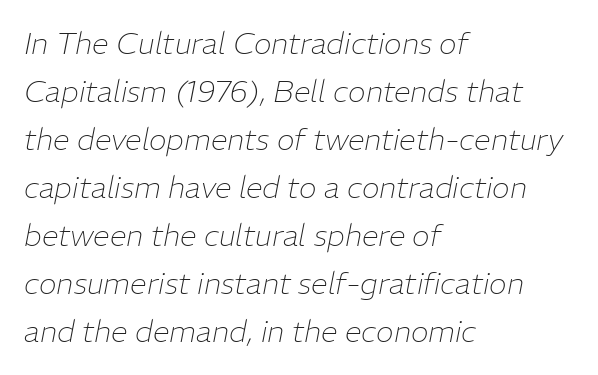
{"italic": "yes", "lean": "right", "slant_degrees": 11, "bold": "no", "weight": "thin", "width": "normal", "stroke_contrast": "low", "x_height": "medium", "monospaced": "no", "underline": "no", "align": "left", "line_spacing": "normal", "line_spacing_ratio": 1.6, "letter_spacing": "normal", "letter_spacing_em": 0.0, "glyph_px": 30}
